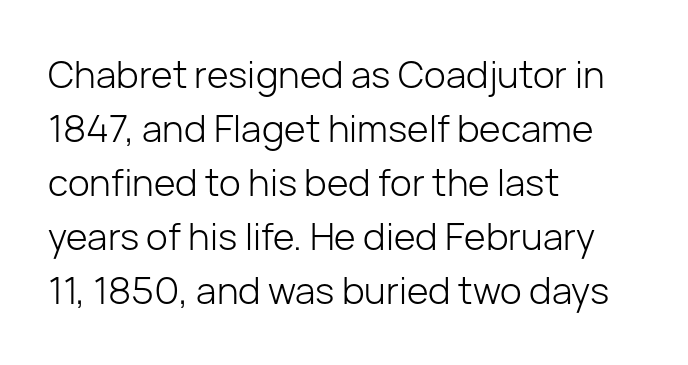
Q: Is the text bold? A: No.
Q: Is the text italic (slanted)? A: No, it is upright.
Q: Is the typeface a serif or a sans-serif typeface? A: Sans-serif.
Q: Is the text underlined? A: No.
Q: How is the paragraph aligned? A: Left-aligned.
Q: Is the spacing between letters normal or unusually wide? A: Normal.
Q: Is the spacing between lines tight, normal or loose? A: Normal.
Q: Width (condensed, normal, or wide)? A: Normal.
Q: Stroke contrast? A: Low.
Q: x-height? A: Medium.
Q: Monospaced? A: No.
